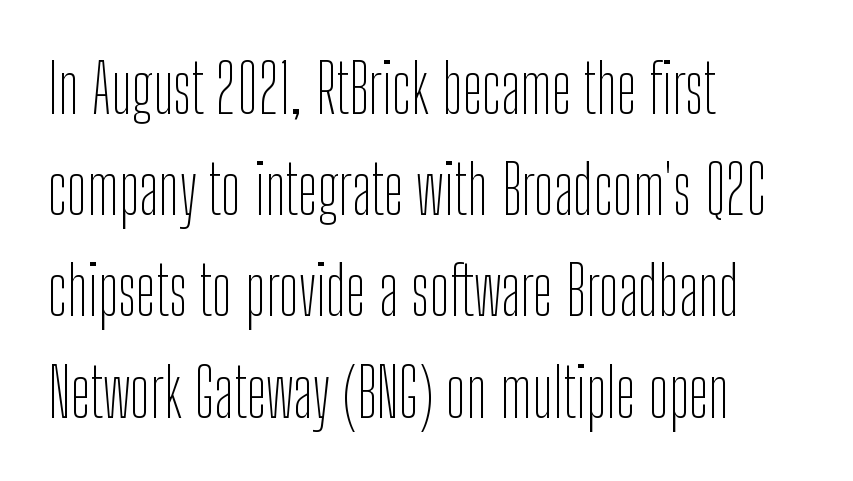
{"serif": "no", "italic": "no", "bold": "no", "weight": "thin", "width": "condensed", "stroke_contrast": "low", "x_height": "medium", "monospaced": "no", "underline": "no", "align": "left", "line_spacing": "normal", "line_spacing_ratio": 1.51, "letter_spacing": "normal", "letter_spacing_em": 0.0, "glyph_px": 67}
